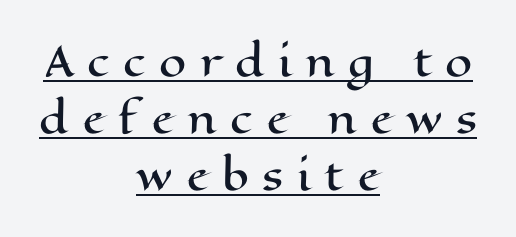
{"italic": "no", "width": "wide", "stroke_contrast": "high", "x_height": "medium", "monospaced": "no", "underline": "yes", "align": "center", "line_spacing": "normal", "line_spacing_ratio": 1.46, "letter_spacing": "wide", "letter_spacing_em": 0.34, "glyph_px": 39}
